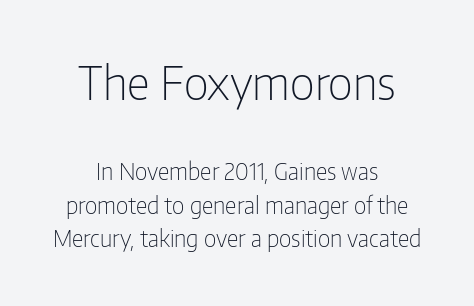
Q: Is the text bold? A: No.
Q: Is the text italic (slanted)? A: No, it is upright.
Q: Is the typeface a serif or a sans-serif typeface? A: Sans-serif.
Q: Is the text underlined? A: No.
Q: How is the paragraph aligned? A: Centered.
Q: Is the spacing between letters normal or unusually wide? A: Normal.
Q: Is the spacing between lines tight, normal or loose? A: Normal.
Q: Which block of text is set in a larger size, the first (top) or the second (bottom)? A: The first (top) one.
Q: Width (condensed, normal, or wide)? A: Condensed.
Q: Stroke contrast? A: Low.
Q: x-height? A: Medium.
Q: Monospaced? A: No.
